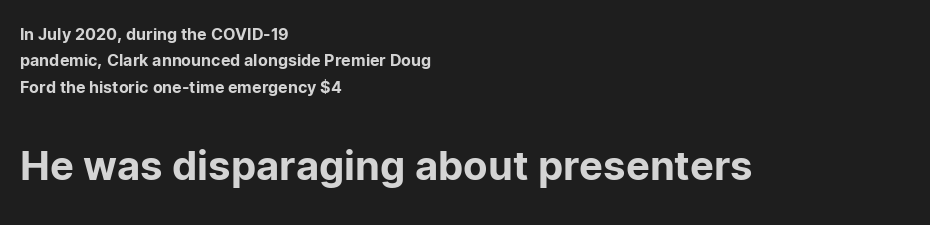
{"serif": "no", "italic": "no", "width": "normal", "stroke_contrast": "low", "x_height": "medium", "monospaced": "no", "underline": "no", "align": "left", "line_spacing": "normal", "line_spacing_ratio": 1.65, "letter_spacing": "normal", "letter_spacing_em": 0.0, "larger_block": "second", "size_ratio": 2.5, "glyph_px": 40}
